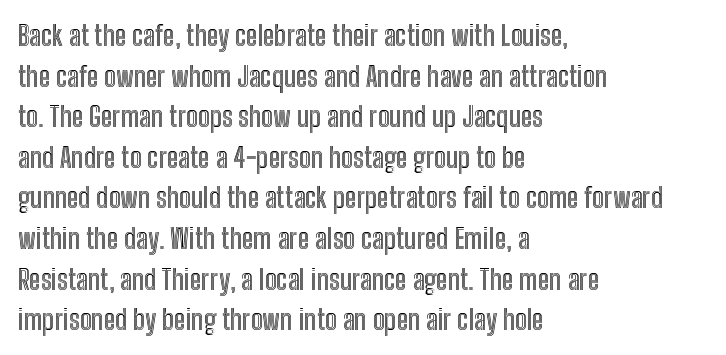
The image shows 28 px condensed type, upright; set left-aligned, normal line spacing (1.45x), normal letter spacing, not underlined; a medium x-height.
